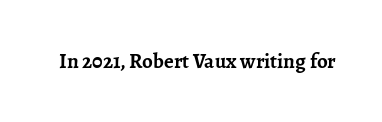
The image shows 21 px bold type, upright; set normal letter spacing, not underlined.
